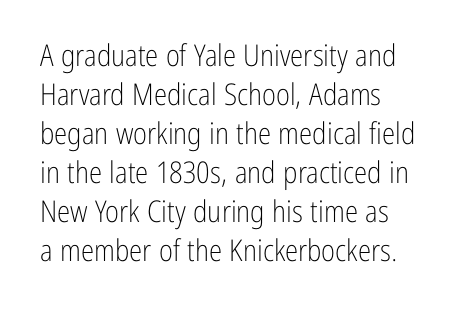
The image shows 30 px light, condensed sans-serif type, upright; set left-aligned, normal line spacing (1.3x), normal letter spacing, not underlined; low stroke contrast and a medium x-height.
